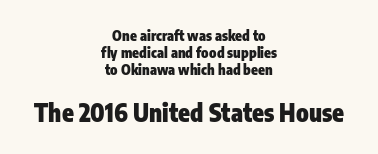
Q: Is the text bold? A: Yes.
Q: Is the text italic (slanted)? A: No, it is upright.
Q: Is the text underlined? A: No.
Q: How is the paragraph aligned? A: Centered.
Q: Is the spacing between letters normal or unusually wide? A: Normal.
Q: Which block of text is set in a larger size, the first (top) or the second (bottom)? A: The second (bottom) one.
